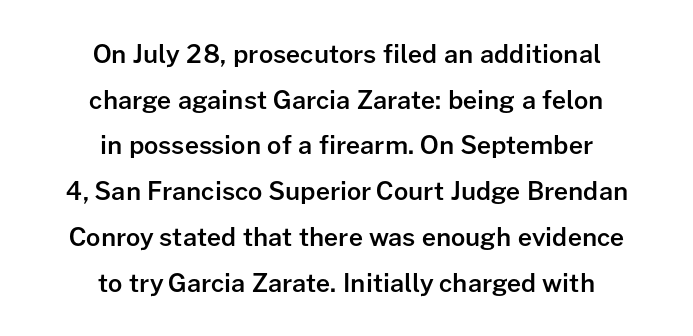
The image shows 25 px text type, upright; set centered, line spacing 1.83x, normal letter spacing, not underlined.
